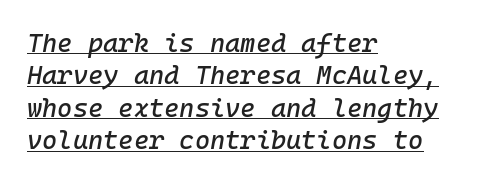
Q: Is the text italic (slanted)? A: Yes, it leans right by about 10 degrees.
Q: Is the text underlined? A: Yes.
Q: How is the paragraph aligned? A: Left-aligned.
Q: Is the spacing between letters normal or unusually wide? A: Normal.
Q: Is the spacing between lines tight, normal or loose? A: Normal.
